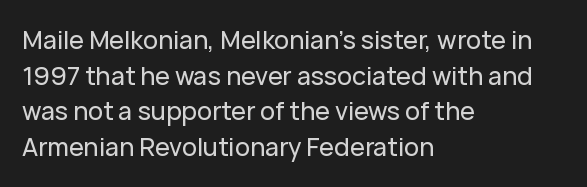
The image shows 25 px text type, upright; set left-aligned, normal line spacing (1.43x), normal letter spacing, not underlined.
